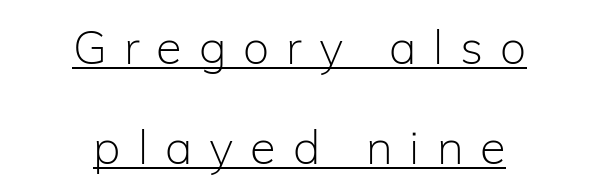
The image shows 47 px light sans-serif type, upright; set centered, loose line spacing (2.12x), unusually wide letter spacing (+0.36 em), underlined; low stroke contrast and a medium x-height.
